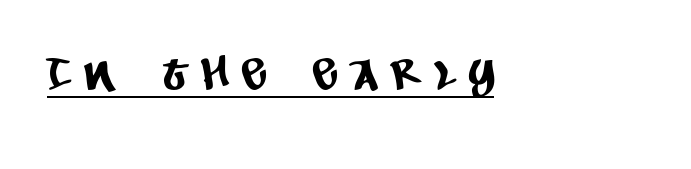
{"serif": "no", "width": "condensed", "stroke_contrast": "low", "x_height": "large", "monospaced": "no", "underline": "yes", "align": "left", "letter_spacing": "wide", "letter_spacing_em": 0.32, "glyph_px": 45}
